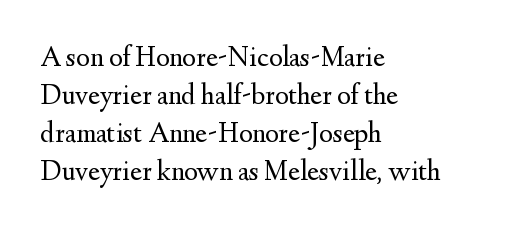
The rendering uses natural spacing where letterforms have individual widths. The rendering anchors every line to the left-hand side. Unlike a clean sans, this face finishes its strokes with serifs. A bare baseline throughout the passage. Characters follow at the spacing the type designer built in. Reading down the column, the eye jumps a familiar distance to each next line.
